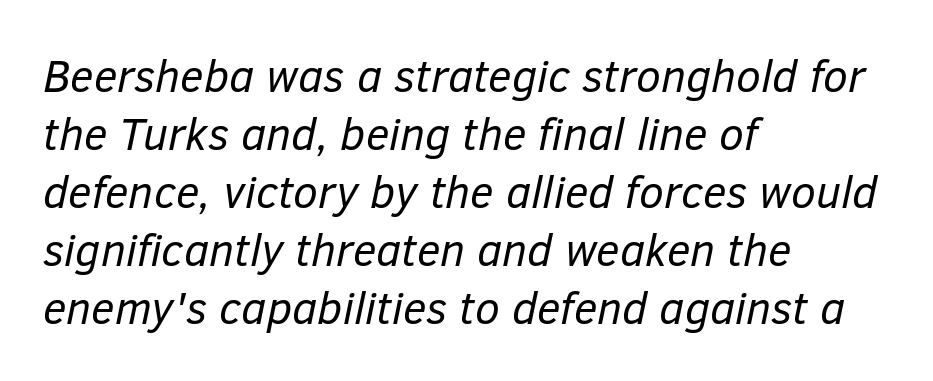
Q: Is the text bold? A: No.
Q: Is the text italic (slanted)? A: Yes, it leans right by about 12 degrees.
Q: Is the text underlined? A: No.
Q: How is the paragraph aligned? A: Left-aligned.
Q: Is the spacing between letters normal or unusually wide? A: Normal.
Q: Is the spacing between lines tight, normal or loose? A: Normal.
Q: Width (condensed, normal, or wide)? A: Normal.
Q: Stroke contrast? A: Low.
Q: x-height? A: Medium.
Q: Monospaced? A: No.
